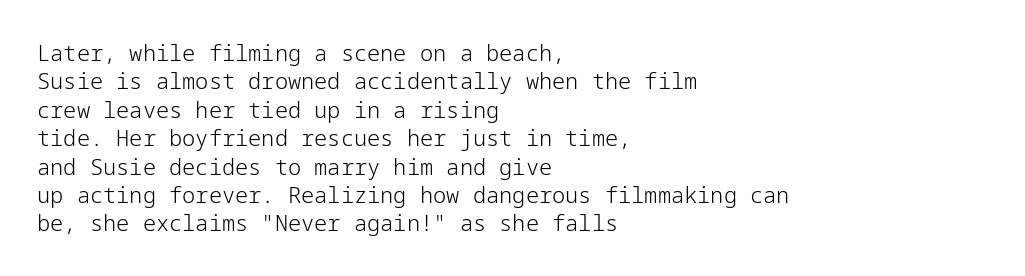
Rule under the text: the space is simply empty. Honestly, the letter spacing is just normal — you wouldn't notice it. The font's upright variant was chosen for this text. The strokes are not fattened; the text isn't bold. Layout note: lines flush left. The designer left line spacing at the default.
